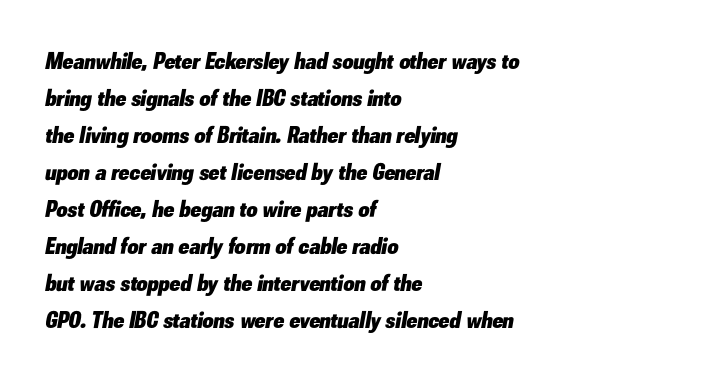
Q: Is the text bold? A: Yes.
Q: Is the text italic (slanted)? A: Yes, it leans right by about 10 degrees.
Q: Is the text underlined? A: No.
Q: How is the paragraph aligned? A: Left-aligned.
Q: Is the spacing between letters normal or unusually wide? A: Normal.
Q: Is the spacing between lines tight, normal or loose? A: Normal.
